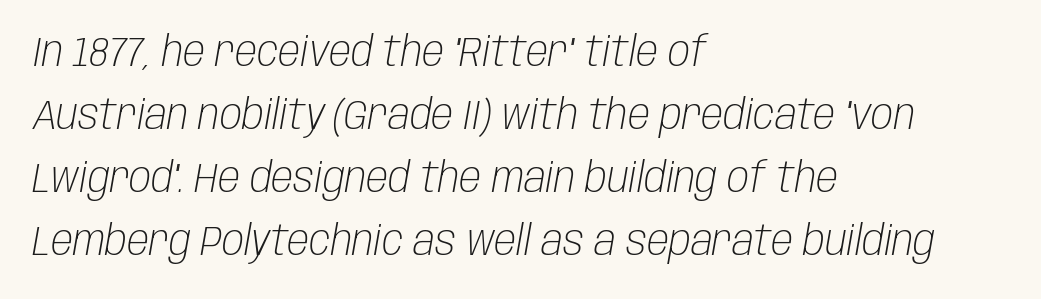
The image shows 41 px light, condensed type, italic (leaning right); set left-aligned, normal line spacing (1.54x), normal letter spacing, not underlined; low stroke contrast and a large x-height.
